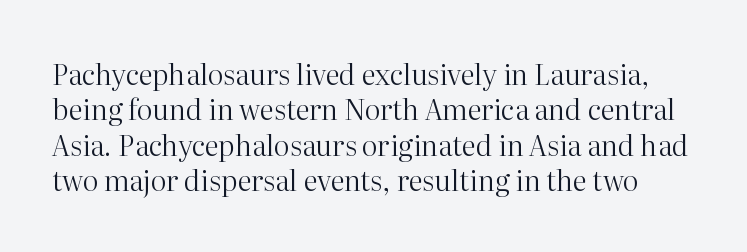
This rendering features lettering with no underline. Baseline-to-baseline distance is the conventional proportion of letter height. The strokes are not fattened; the text isn't bold. Is this a sans? No — the strokes have serifs. Upright lettering throughout. The face used here is rendered with its standard letterfit.
